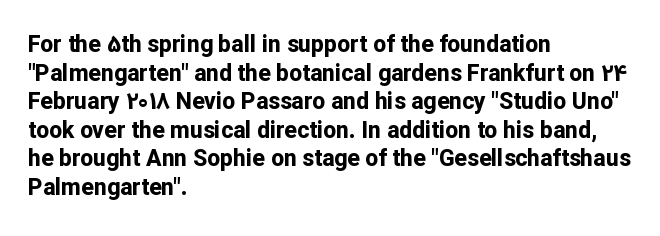
The image shows 23 px bold type, upright; set left-aligned, line spacing 1.24x, normal letter spacing, not underlined.
